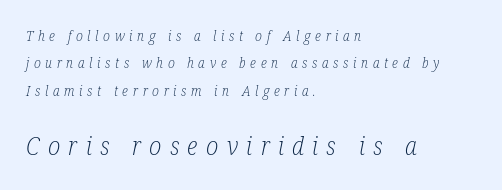
Q: Is the text bold? A: No.
Q: Is the text italic (slanted)? A: Yes, it leans right by about 12 degrees.
Q: Is the text underlined? A: No.
Q: How is the paragraph aligned? A: Left-aligned.
Q: Is the spacing between letters normal or unusually wide? A: Unusually wide.
Q: Is the spacing between lines tight, normal or loose? A: Loose.
Q: Which block of text is set in a larger size, the first (top) or the second (bottom)? A: The second (bottom) one.
